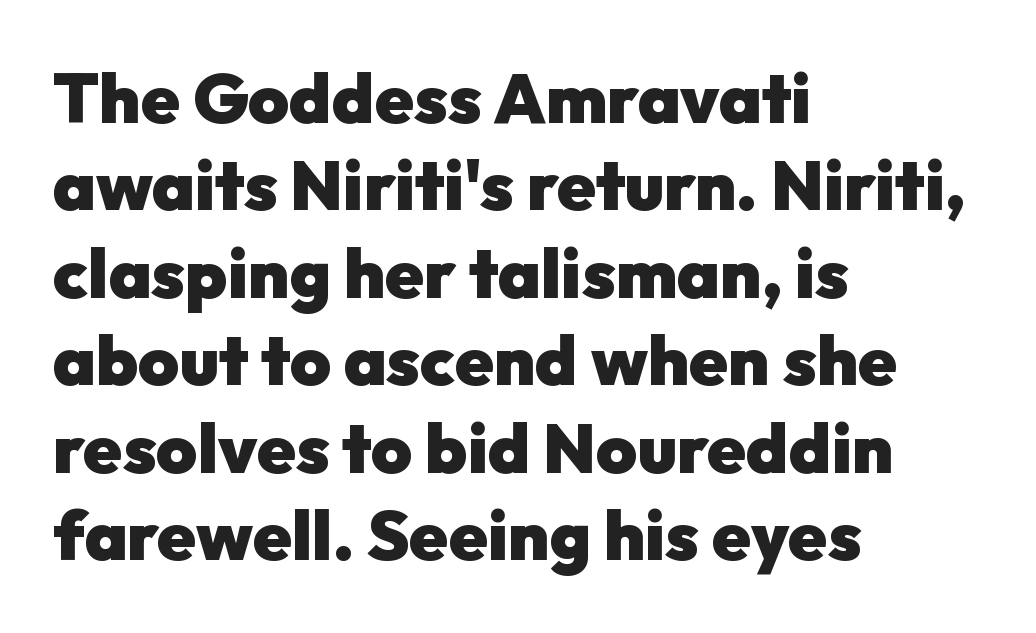
Every row of glyphs begins at an identical x-position on the left. Inter-character spacing is left at the font's built-in metrics. Grotesque or geometric, the face here clearly has no serifs. You'd pick this weight for a headline — it's a proper bold.
